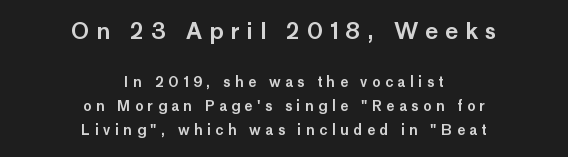
In this sample the first text group is rendered at the bigger scale. Tracking here is generous; glyphs stand well apart from one another. The specimen omits any rule beneath the text block's lines. Posture: upright roman. The whitespace from short lines is split evenly between both sides.
